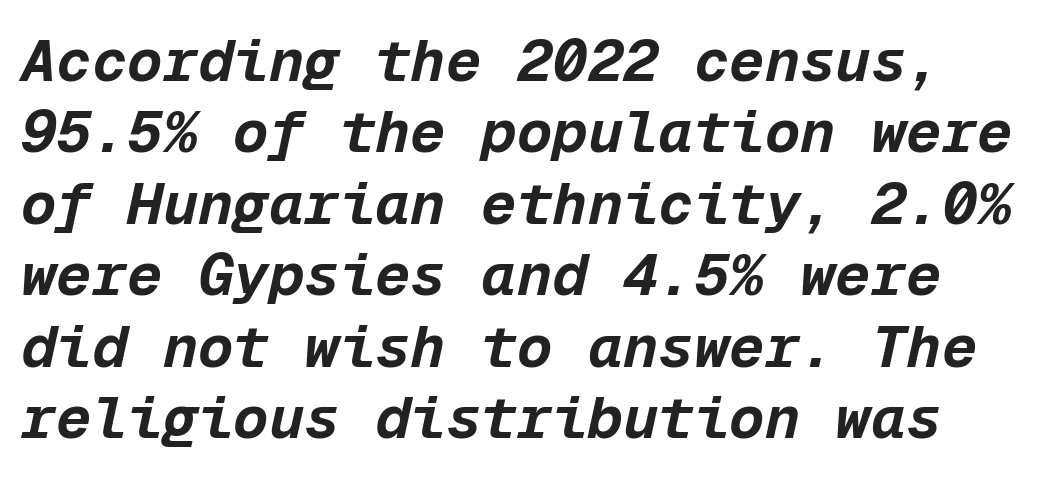
Q: Is the text bold? A: Yes.
Q: Is the text italic (slanted)? A: Yes, it leans right by about 12 degrees.
Q: Is the text underlined? A: No.
Q: Is the spacing between letters normal or unusually wide? A: Normal.
Q: Width (condensed, normal, or wide)? A: Normal.
Q: Stroke contrast? A: Low.
Q: x-height? A: Medium.
Q: Monospaced? A: Yes.
